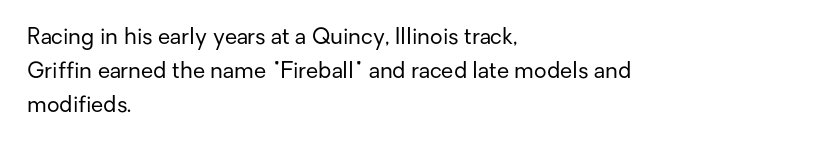
These lines stack with their left ends in a neat column. Any mark beneath the type? The region is blank. Short note: letters normally spaced. The type sits square on the baseline with zero lean.
